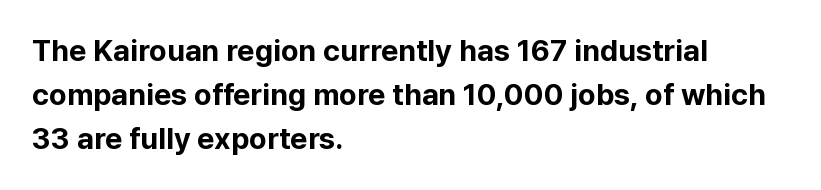
{"serif": "no", "italic": "no", "bold": "yes", "weight": "bold", "width": "normal", "stroke_contrast": "low", "x_height": "medium", "monospaced": "no", "underline": "no", "align": "left", "line_spacing": "normal", "line_spacing_ratio": 1.47, "letter_spacing": "normal", "letter_spacing_em": 0.0, "glyph_px": 30}
